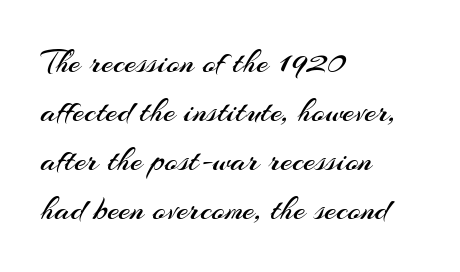
Q: Is the text bold? A: No.
Q: Is the text italic (slanted)? A: Yes.
Q: Is the typeface a serif or a sans-serif typeface? A: Sans-serif.
Q: Is the text underlined? A: No.
Q: How is the paragraph aligned? A: Left-aligned.
Q: Is the spacing between letters normal or unusually wide? A: Normal.
Q: Is the spacing between lines tight, normal or loose? A: Normal.
Q: Width (condensed, normal, or wide)? A: Normal.
Q: Stroke contrast? A: Medium.
Q: x-height? A: Small.
Q: Monospaced? A: No.
